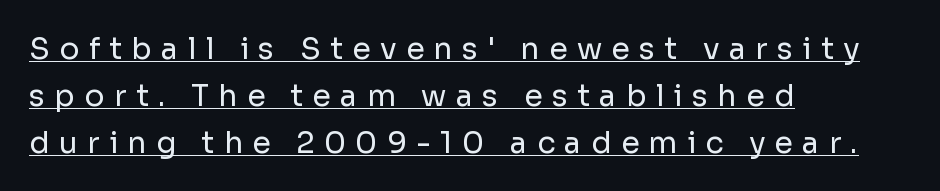
Left-aligned paragraph, ragged on the right. The passage shown is underscored from start to finish. The font family rendered here belongs to the sans-serif group. Observe the wide spacing: letters keep a clear distance from each other.
